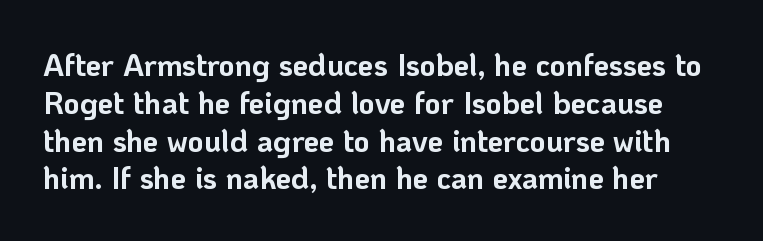
The image shows 31 px bold sans-serif type, upright; set line spacing 1.22x, normal letter spacing, not underlined; low stroke contrast and a medium x-height.
